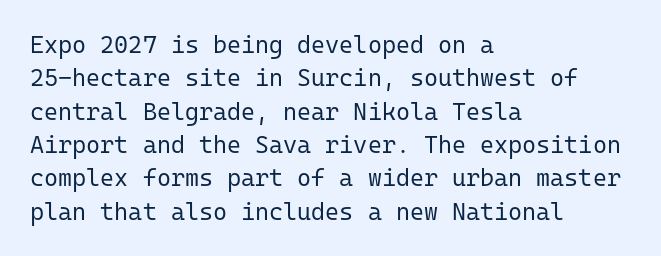
The letterforms sit at book weight or below. Posture: straight, roman, zero tilt. Tracking value appears to be zero — textbook default spacing. The passage shown stacks its lines at a standard gap. Is the block centered? No — it sits flush against the left margin. The foot of each line stays bare and open.
